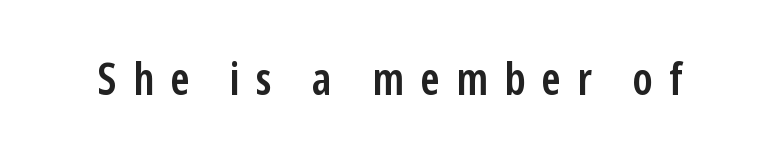
The image shows 45 px semibold, condensed sans-serif type, upright; set unusually wide letter spacing (+0.36 em), not underlined; low stroke contrast and a medium x-height.
